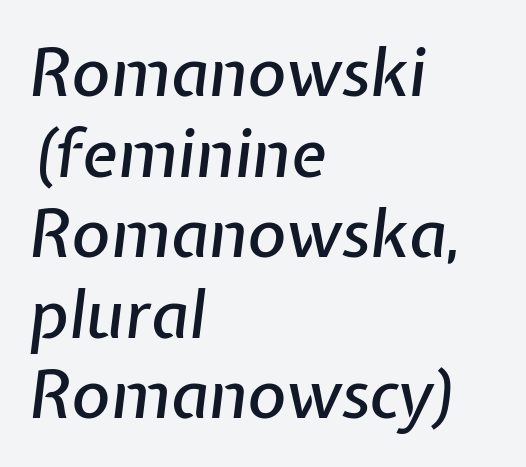
{"italic": "yes", "lean": "right", "slant_degrees": 7, "width": "normal", "stroke_contrast": "low", "x_height": "medium", "monospaced": "no", "underline": "no", "align": "left", "line_spacing_ratio": 1.22, "letter_spacing": "normal", "letter_spacing_em": 0.0, "glyph_px": 66}
